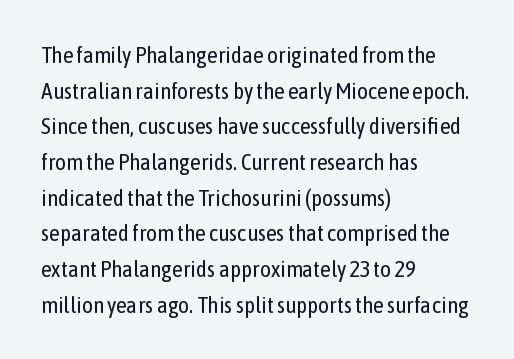
Baseline-to-baseline distance is the conventional proportion of letter height. The passage is arranged the way most books set body copy — flush left. The glyphs are unaccompanied by any horizontal stroke below them. The gaps between neighbouring characters are ordinary and unremarkable.
